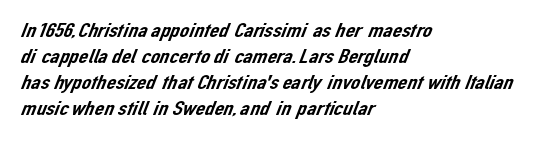
Q: Is the text underlined? A: No.
Q: How is the paragraph aligned? A: Left-aligned.
Q: Is the spacing between letters normal or unusually wide? A: Normal.
